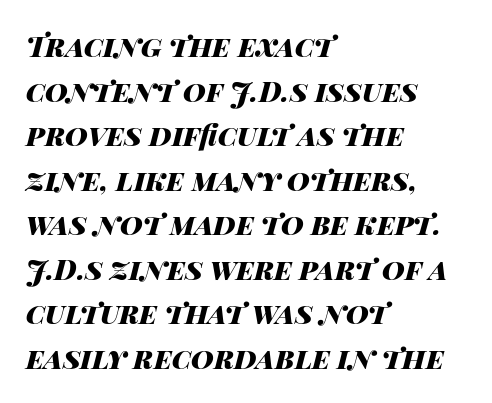
The image shows 28 px heavy, wide type, italic (leaning right); set left-aligned, normal line spacing (1.59x), normal letter spacing, not underlined; high stroke contrast and a large x-height.
